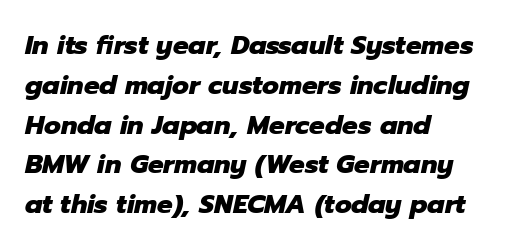
Line starts are locked; line ends wander. Does the weight exceed regular? Yes, all the way to bold. Interline gaps are of average width in this sample. This sample uses an oblique cut, with every glyph tilted off the vertical. Short note: letters normally spaced. Plain, unruled lines of type.
